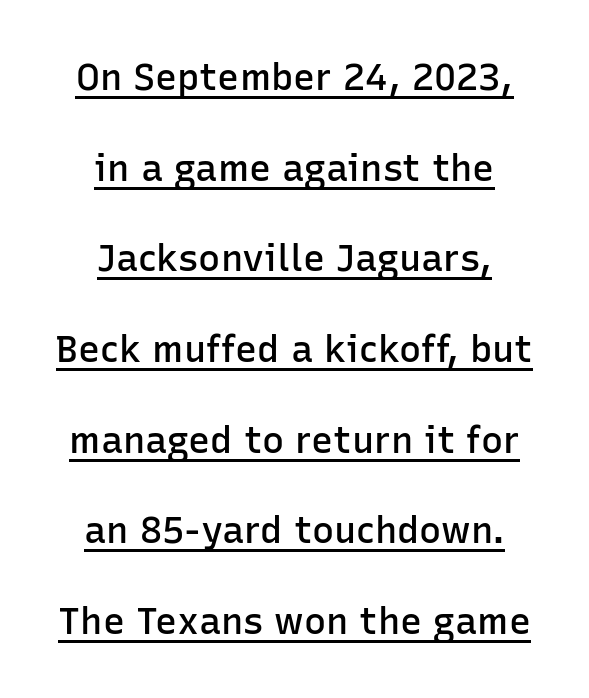
Q: Is the text bold? A: Semi-bold.
Q: Is the text italic (slanted)? A: No, it is upright.
Q: Is the typeface a serif or a sans-serif typeface? A: Sans-serif.
Q: Is the text underlined? A: Yes.
Q: How is the paragraph aligned? A: Centered.
Q: Is the spacing between letters normal or unusually wide? A: Normal.
Q: Is the spacing between lines tight, normal or loose? A: Loose.
Q: Width (condensed, normal, or wide)? A: Normal.
Q: Stroke contrast? A: Low.
Q: x-height? A: Medium.
Q: Monospaced? A: No.
